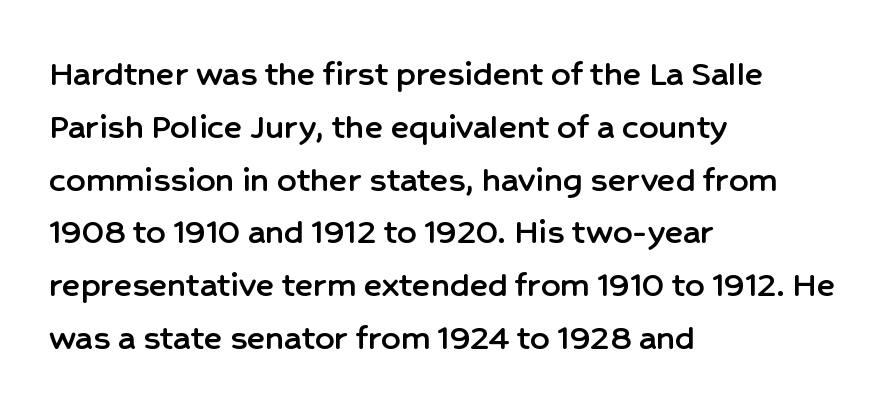
Q: Is the text italic (slanted)? A: No, it is upright.
Q: Is the typeface a serif or a sans-serif typeface? A: Sans-serif.
Q: Is the text underlined? A: No.
Q: How is the paragraph aligned? A: Left-aligned.
Q: Is the spacing between letters normal or unusually wide? A: Normal.
Q: Is the spacing between lines tight, normal or loose? A: Normal.
Q: Width (condensed, normal, or wide)? A: Normal.
Q: Stroke contrast? A: Low.
Q: x-height? A: Medium.
Q: Monospaced? A: No.
